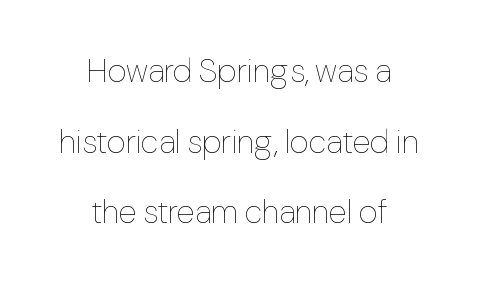
{"italic": "no", "bold": "no", "weight": "thin", "width": "normal", "stroke_contrast": "low", "x_height": "medium", "monospaced": "no", "underline": "no", "align": "center", "line_spacing": "loose", "line_spacing_ratio": 2.14, "letter_spacing": "normal", "letter_spacing_em": 0.0, "glyph_px": 33}
